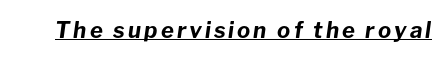
There's an unmistakable incline to the writing here. Compared with undecorated copy, this sample adds a rule below the words. I'd describe the lettering as bold — thick and assertive.
